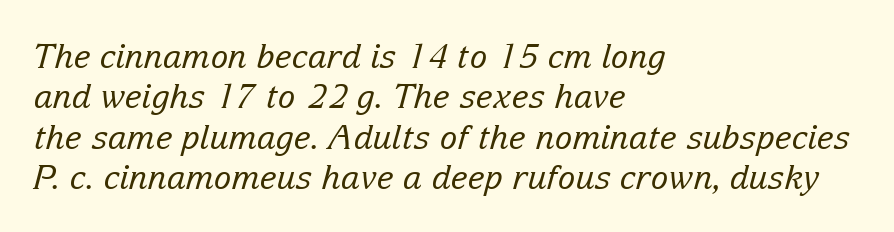
{"serif": "yes", "italic": "yes", "lean": "right", "slant_degrees": 15, "bold": "no", "weight": "regular", "width": "normal", "stroke_contrast": "low", "x_height": "medium", "monospaced": "no", "underline": "no", "align": "left", "line_spacing_ratio": 1.22, "letter_spacing": "normal", "letter_spacing_em": 0.0, "glyph_px": 33}
